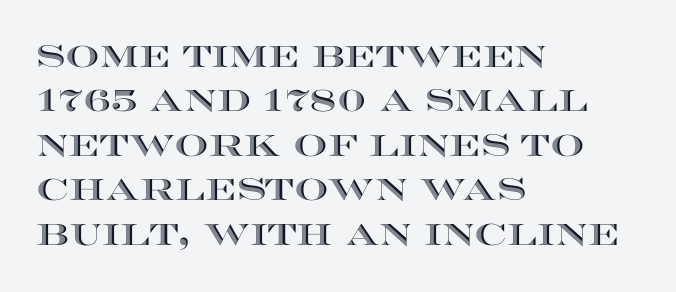
Q: Is the text italic (slanted)? A: No, it is upright.
Q: Is the text underlined? A: No.
Q: How is the paragraph aligned? A: Left-aligned.
Q: Is the spacing between letters normal or unusually wide? A: Normal.
Q: Is the spacing between lines tight, normal or loose? A: Normal.
Q: Width (condensed, normal, or wide)? A: Wide.
Q: x-height? A: Large.
Q: Monospaced? A: No.
